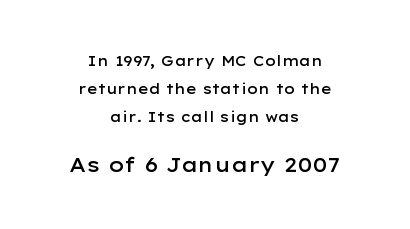
{"italic": "no", "bold": "semi", "underline": "no", "align": "center", "line_spacing": "loose", "line_spacing_ratio": 2.0, "letter_spacing": "normal", "letter_spacing_em": 0.0, "larger_block": "second", "size_ratio": 1.43, "glyph_px": 20}
